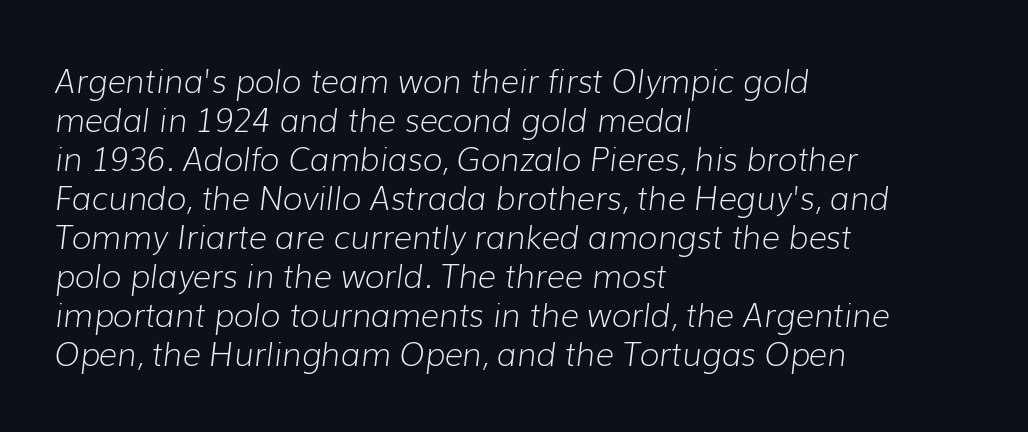
{"italic": "yes", "lean": "right", "slant_degrees": 7, "bold": "no", "weight": "light", "width": "normal", "stroke_contrast": "low", "x_height": "medium", "monospaced": "no", "underline": "no", "align": "left", "line_spacing_ratio": 1.22, "letter_spacing": "normal", "letter_spacing_em": 0.0, "glyph_px": 32}
